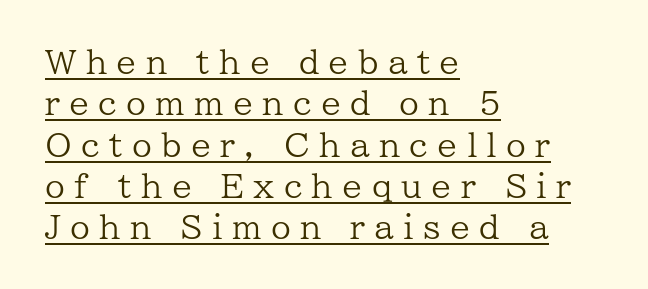
{"serif": "yes", "italic": "no", "bold": "no", "weight": "regular", "width": "normal", "stroke_contrast": "low", "x_height": "medium", "monospaced": "no", "underline": "yes", "align": "left", "line_spacing": "normal", "line_spacing_ratio": 1.29, "letter_spacing": "wide", "letter_spacing_em": 0.29, "glyph_px": 32}
